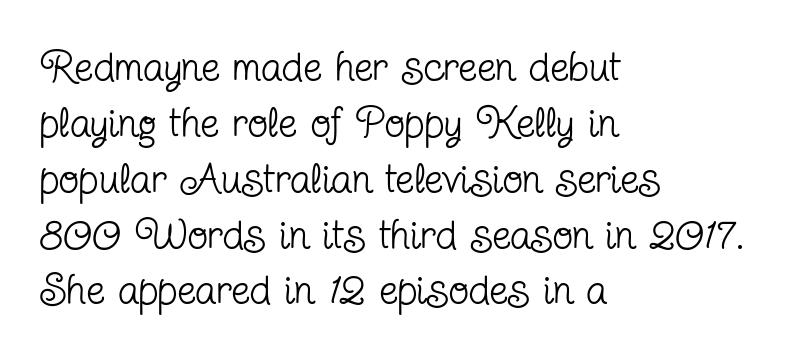
The image shows 42 px regular-weight, condensed serif type, upright; set left-aligned, normal line spacing (1.33x), normal letter spacing, not underlined; low stroke contrast and a medium x-height.
